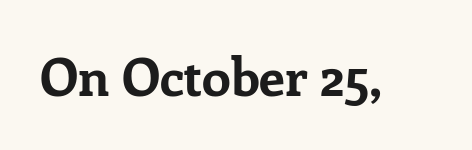
The strip under each line holds only bare page. How are the letters spaced? Ordinarily, with no added tracking. Ordinary non-slanted type is in use. The letters advance in unequal steps, a hallmark of proportional type. Emphasis by weight is at full strength: bold.
